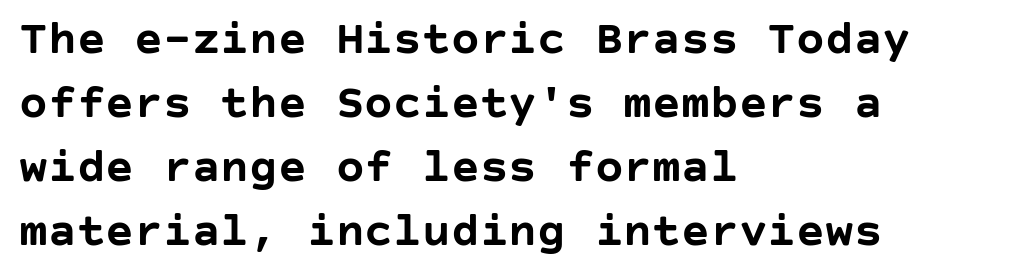
{"serif": "no", "italic": "no", "bold": "yes", "weight": "semibold", "width": "normal", "stroke_contrast": "low", "x_height": "large", "underline": "no", "align": "left", "line_spacing": "normal", "line_spacing_ratio": 1.33, "letter_spacing": "normal", "letter_spacing_em": 0.0, "glyph_px": 48}
